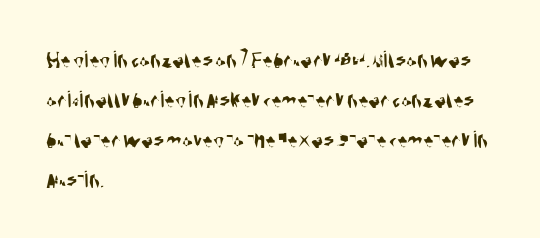
The specimen omits any rule beneath the text block's lines. A student would call this left alignment; a typographer would say flush left, rag right. Standard letterfit; no display-style spreading of the glyphs. Honestly, the row spacing looks completely unremarkable.
